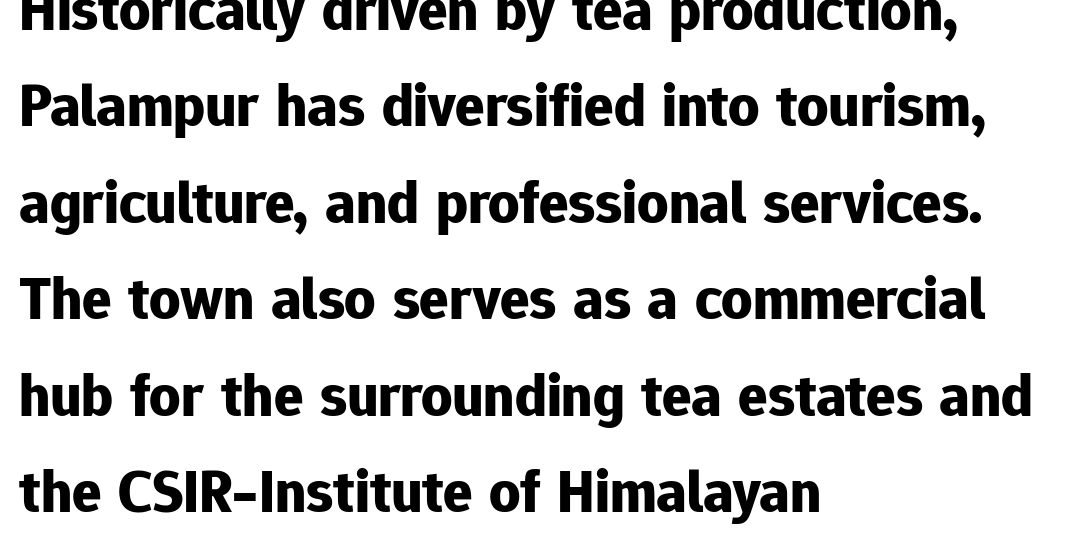
{"serif": "no", "italic": "no", "bold": "yes", "weight": "bold", "width": "normal", "stroke_contrast": "low", "x_height": "medium", "monospaced": "no", "underline": "no", "align": "left", "line_spacing": "normal", "line_spacing_ratio": 1.58, "letter_spacing": "normal", "letter_spacing_em": 0.0, "glyph_px": 61}
